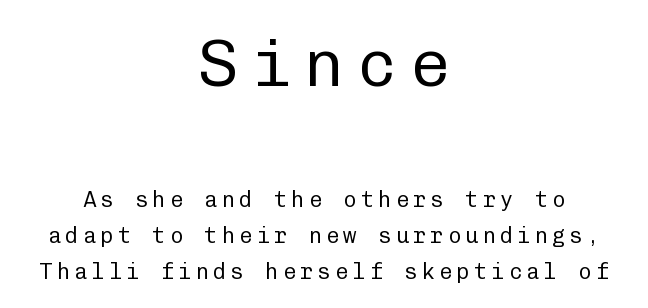
The image shows 67 px regular-weight sans-serif type, upright, monospaced; set centered, normal line spacing (1.63x), not underlined; the first (top) block is 3.05x larger; low stroke contrast and a medium x-height.
